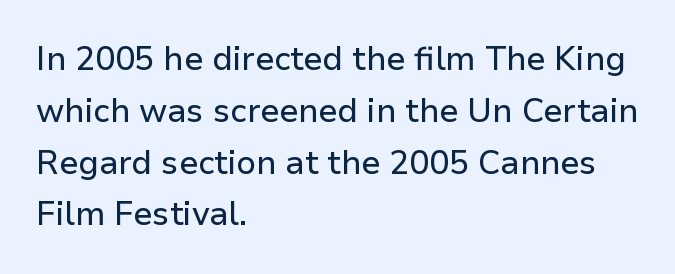
Q: Is the text italic (slanted)? A: No, it is upright.
Q: Is the typeface a serif or a sans-serif typeface? A: Sans-serif.
Q: Is the text underlined? A: No.
Q: How is the paragraph aligned? A: Left-aligned.
Q: Is the spacing between letters normal or unusually wide? A: Normal.
Q: Is the spacing between lines tight, normal or loose? A: Normal.
Q: Width (condensed, normal, or wide)? A: Normal.
Q: Stroke contrast? A: Low.
Q: x-height? A: Medium.
Q: Monospaced? A: No.
